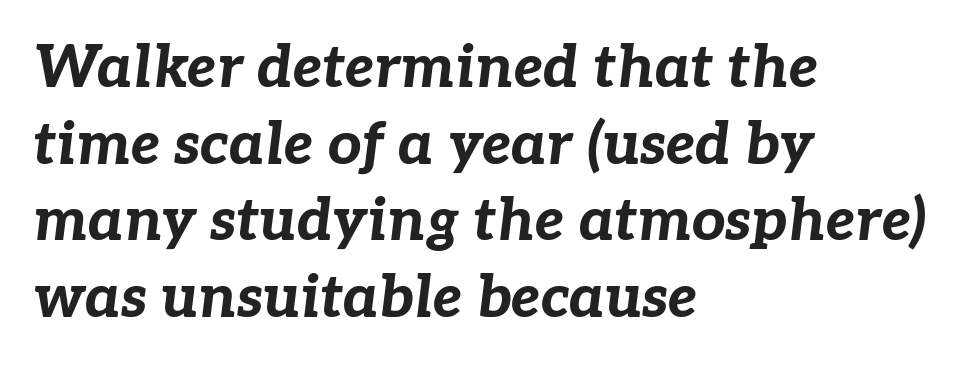
Every character sits at an angle, as italics do. The block of text has a typical density, with ordinary space between rows. Caption: multi-line text, flush left, ragged right. Compared with an ordinary text face, these strokes are far heavier — a full bold. Just letters on the line, the space beneath them empty. The letters sit at their default tracking, neither squeezed nor spread.
